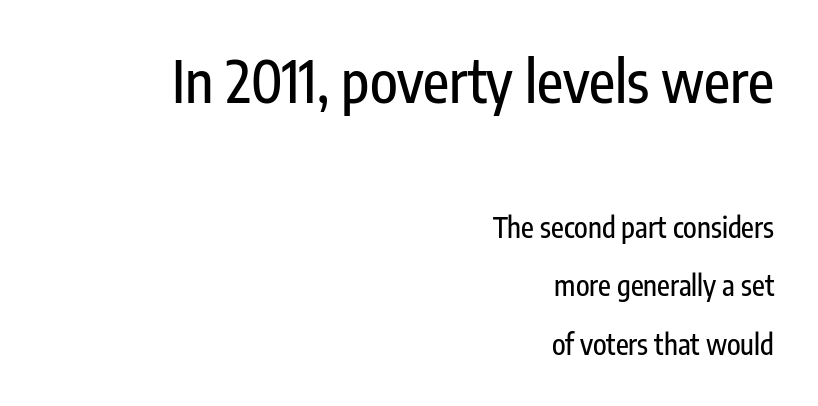
{"serif": "no", "italic": "no", "width": "condensed", "stroke_contrast": "low", "x_height": "medium", "monospaced": "no", "underline": "no", "align": "right", "line_spacing": "loose", "line_spacing_ratio": 2.09, "letter_spacing": "normal", "letter_spacing_em": 0.0, "larger_block": "first", "size_ratio": 2.04, "glyph_px": 57}
